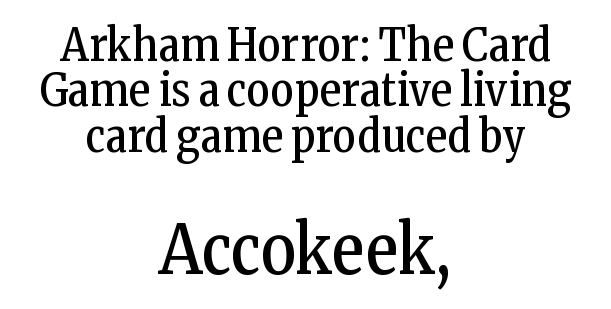
The image shows 68 px regular-weight, condensed serif type, upright; set centered, tight line spacing (1.01x), normal letter spacing, not underlined; the second (bottom) block is 1.51x larger; low stroke contrast and a medium x-height.
